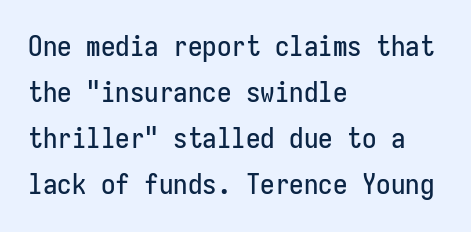
{"serif": "no", "italic": "no", "width": "condensed", "stroke_contrast": "low", "x_height": "medium", "monospaced": "yes", "underline": "no", "align": "left", "line_spacing": "normal", "line_spacing_ratio": 1.59, "letter_spacing": "normal", "letter_spacing_em": 0.0, "glyph_px": 29}
